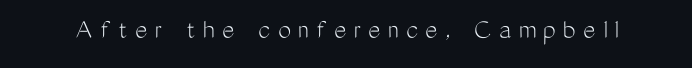
{"serif": "no", "italic": "no", "bold": "no", "weight": "light", "width": "condensed", "stroke_contrast": "medium", "x_height": "medium", "monospaced": "no", "underline": "no", "letter_spacing": "wide", "letter_spacing_em": 0.25, "glyph_px": 29}
